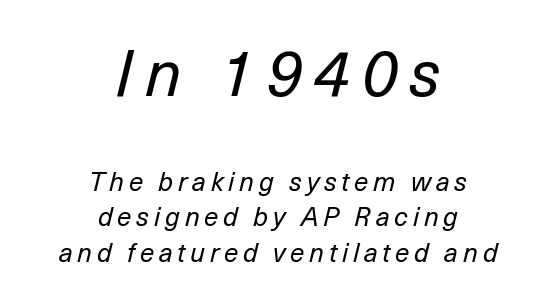
The image shows 64 px regular-weight type, italic (leaning right); set centered, normal line spacing (1.37x), not underlined; the first (top) block is 2.46x larger; low stroke contrast and a medium x-height.
